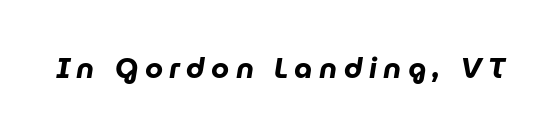
The image shows 29 px heavy type, italic (leaning right); set unusually wide letter spacing (+0.22 em), not underlined; low stroke contrast and a medium x-height.
